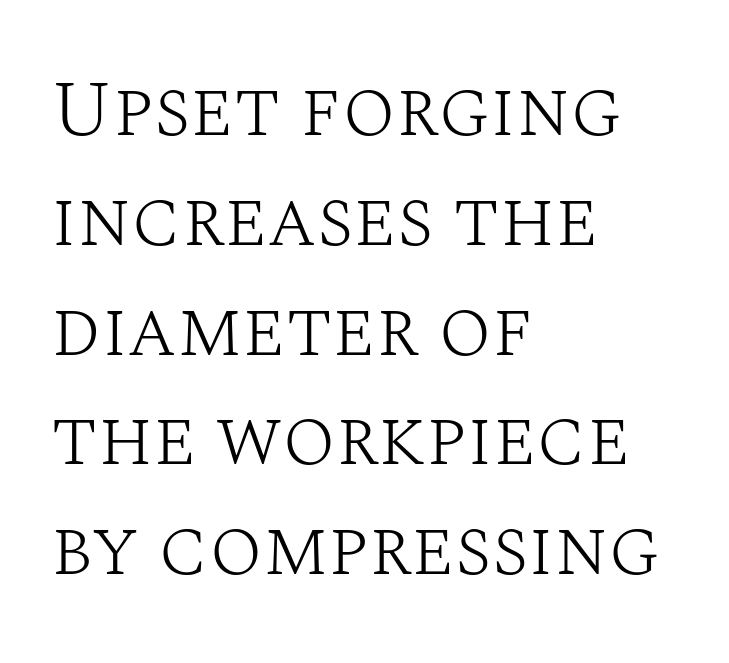
{"serif": "yes", "italic": "no", "bold": "no", "weight": "light", "width": "normal", "stroke_contrast": "medium", "x_height": "large", "monospaced": "no", "underline": "no", "align": "left", "line_spacing": "normal", "line_spacing_ratio": 1.39, "letter_spacing": "normal", "letter_spacing_em": 0.0, "glyph_px": 79}
